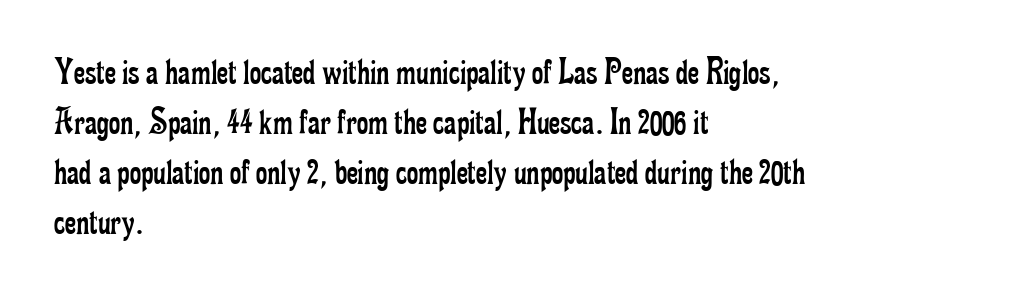
Here the glyphs are tracked normally, forming tight word shapes. Tall strokes in this sample are plumb rather than angled. Anything drawn beneath the words? Only blank space. Caption: face not bold, strokes unweighted.
